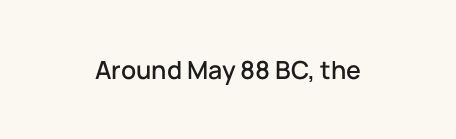
If you drew a line through each stem, it would be perfectly vertical. Characters follow at the spacing the type designer built in. The words here are not underlined.
